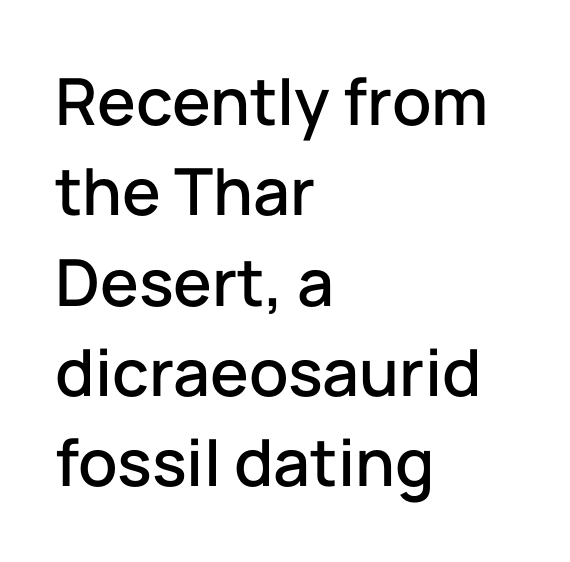
The lines sit at an ordinary, default distance from one another. Honestly, the letter spacing is just normal — you wouldn't notice it. Examine the stroke ends and you'll find no serifs. The text block is weighted toward the left margin, trailing off unevenly rightward. Any mark beneath the type? The region is blank.
